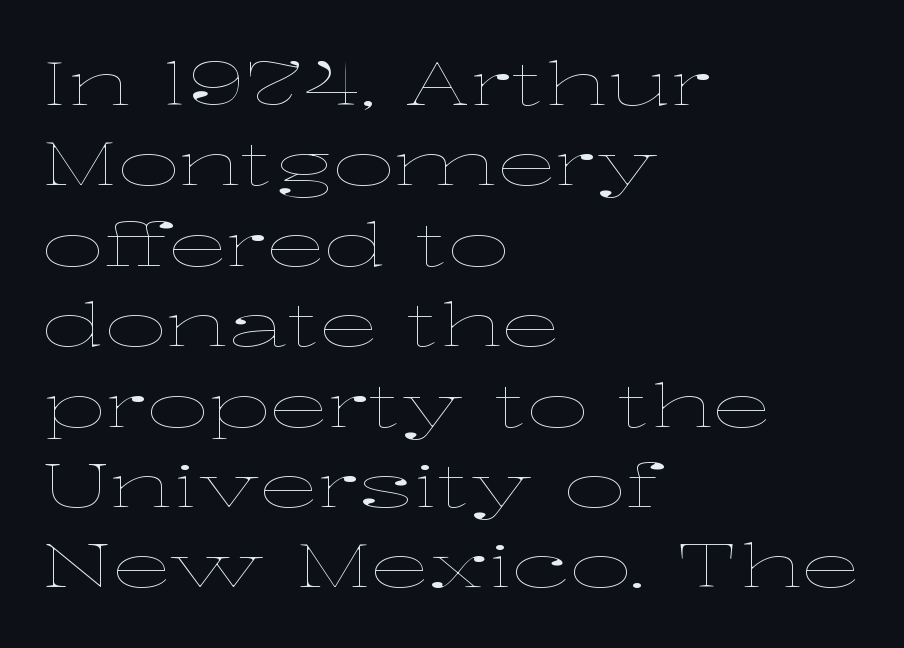
The image shows 60 px thin, wide type, upright; set left-aligned, normal line spacing (1.34x), normal letter spacing, not underlined; low stroke contrast and a medium x-height.
